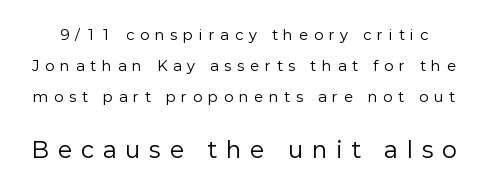
Look at the tracking — it's clearly loosened, letters drifting apart. Does the bottom block carry the larger type? Yes, it does. The string is rendered with underlining switched off. Each stroke keeps to a modest, everyday thickness or less. The typography opts for an upright posture over an oblique one. Leading is clearly above the norm, producing a sparse column.
